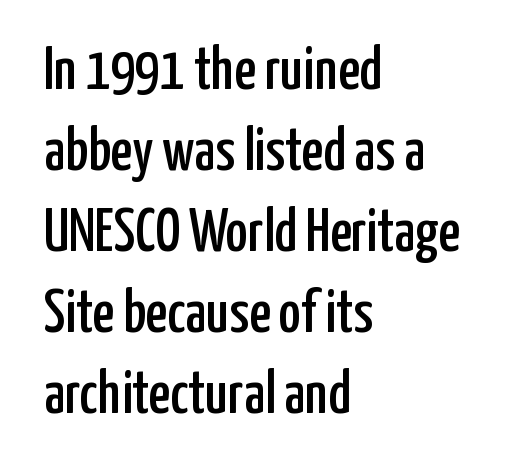
The image shows 60 px condensed sans-serif type, upright; set left-aligned, normal line spacing (1.35x), normal letter spacing, not underlined; low stroke contrast and a medium x-height.
